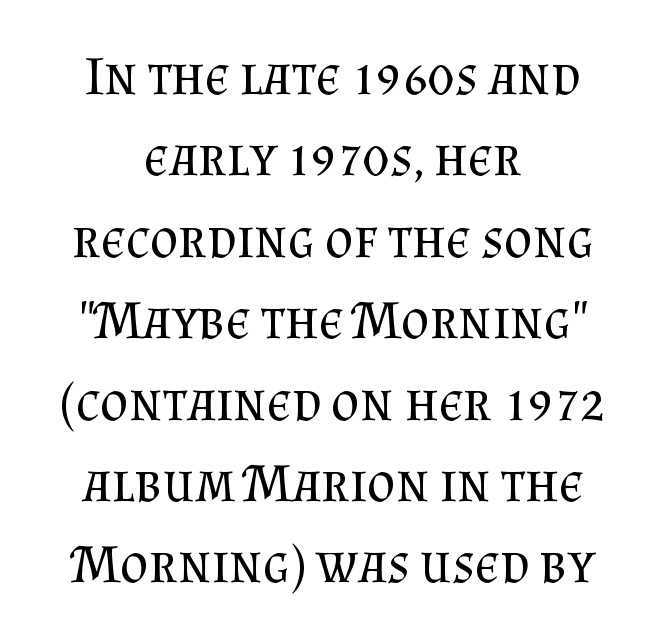
{"serif": "yes", "italic": "no", "bold": "no", "weight": "regular", "width": "normal", "stroke_contrast": "medium", "x_height": "small", "monospaced": "no", "underline": "no", "align": "center", "line_spacing": "normal", "line_spacing_ratio": 1.48, "letter_spacing": "normal", "letter_spacing_em": 0.0, "glyph_px": 55}
